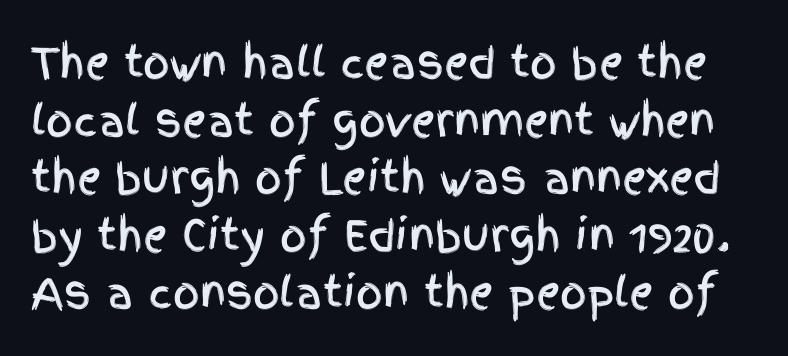
Q: Is the text italic (slanted)? A: No, it is upright.
Q: Is the typeface a serif or a sans-serif typeface? A: Sans-serif.
Q: Is the text underlined? A: No.
Q: Is the spacing between letters normal or unusually wide? A: Normal.
Q: Is the spacing between lines tight, normal or loose? A: Normal.
Q: Width (condensed, normal, or wide)? A: Condensed.
Q: x-height? A: Large.
Q: Monospaced? A: No.
